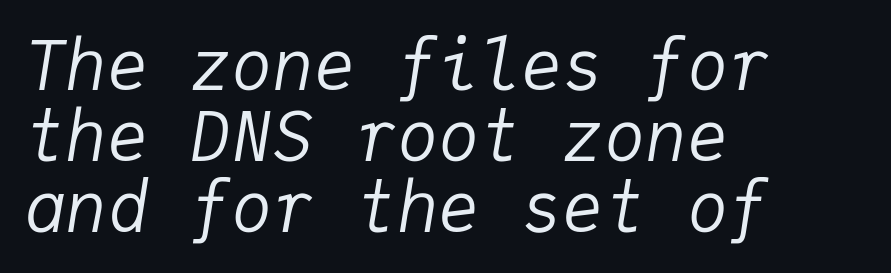
The space between consecutive lines is stingy. One-word summary of the alignment: left. The strokes carry an ordinary text weight at most. The face used here is monospaced, like something from a code editor.
